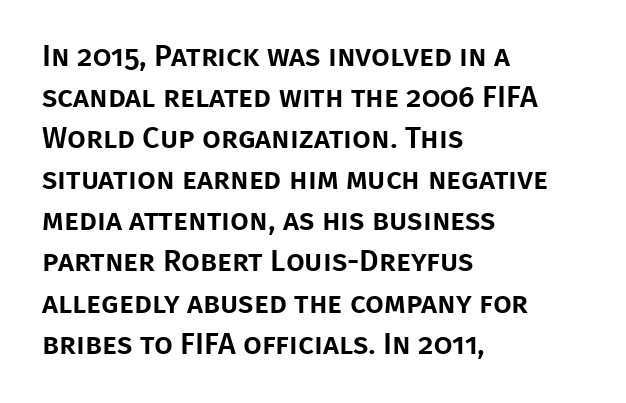
Type style note: lacks serifs. Where is the straight margin? On the left. The line texture is even and compact thanks to regular tracking. The words here are not underlined.
